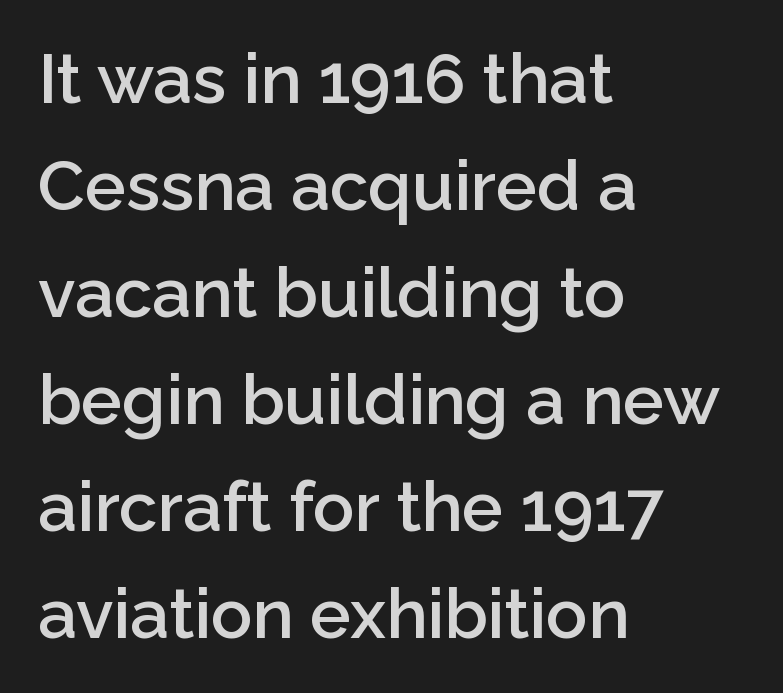
The rows are spaced the way most documents space them. Underlining? Definitely not there. Varying glyph widths throughout — classic text-font behaviour. Regarding serifs, this sample does without them. Every stem runs plumb, perpendicular to the baseline.
